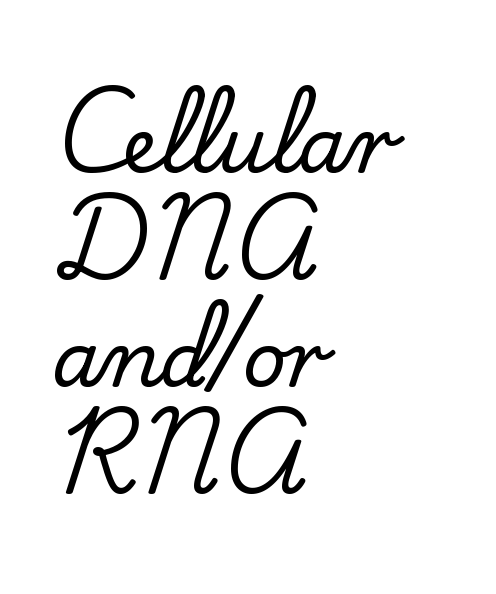
{"serif": "yes", "width": "normal", "stroke_contrast": "low", "x_height": "small", "monospaced": "no", "underline": "no", "align": "left", "line_spacing": "normal", "line_spacing_ratio": 1.41, "letter_spacing": "normal", "letter_spacing_em": 0.0, "glyph_px": 76}
